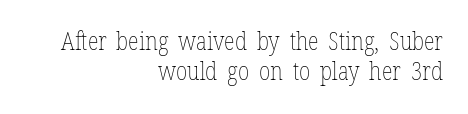
{"italic": "no", "bold": "no", "underline": "no", "align": "right", "line_spacing_ratio": 1.22, "letter_spacing": "normal", "letter_spacing_em": 0.0, "glyph_px": 25}
